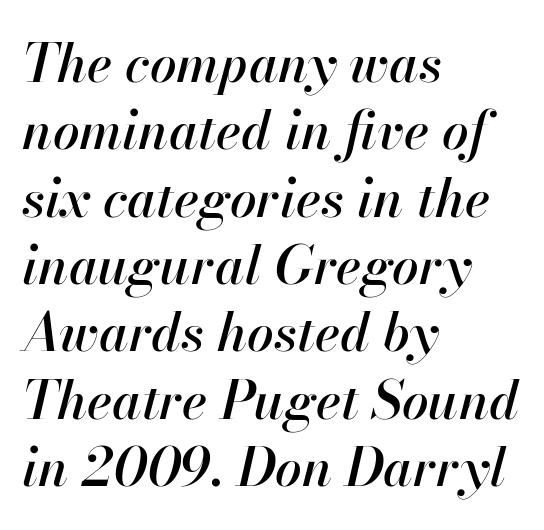
The image shows 53 px text type, italic (leaning right); set left-aligned, normal line spacing (1.27x), normal letter spacing, not underlined; high stroke contrast and a small x-height.
